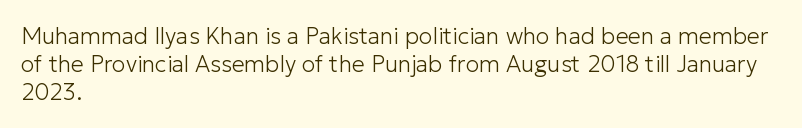
{"italic": "no", "bold": "no", "underline": "no", "align": "left", "line_spacing_ratio": 1.21, "letter_spacing": "normal", "letter_spacing_em": 0.0, "glyph_px": 23}
